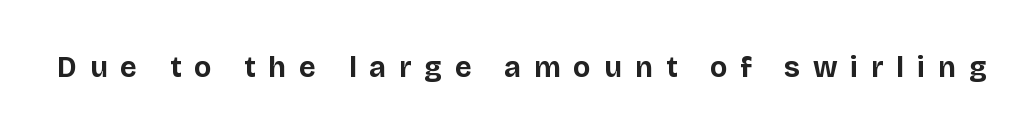
Q: Is the text bold? A: Yes.
Q: Is the text italic (slanted)? A: No, it is upright.
Q: Is the typeface a serif or a sans-serif typeface? A: Sans-serif.
Q: Is the text underlined? A: No.
Q: Is the spacing between letters normal or unusually wide? A: Unusually wide.
Q: Width (condensed, normal, or wide)? A: Normal.
Q: Stroke contrast? A: Low.
Q: x-height? A: Large.
Q: Monospaced? A: No.
